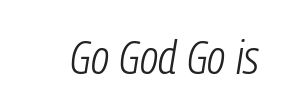
Q: Is the text bold? A: No.
Q: Is the text italic (slanted)? A: Yes, it leans right by about 9 degrees.
Q: Is the text underlined? A: No.
Q: Is the spacing between letters normal or unusually wide? A: Normal.
Q: Width (condensed, normal, or wide)? A: Condensed.
Q: Stroke contrast? A: Low.
Q: x-height? A: Medium.
Q: Monospaced? A: No.
